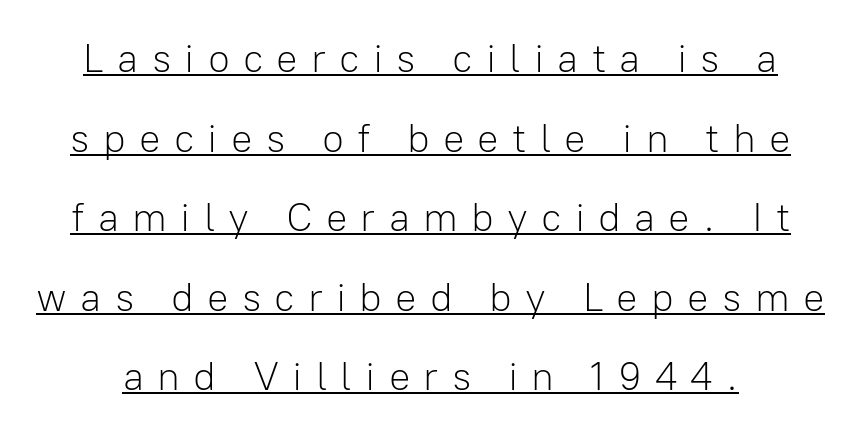
Every word sits above its own underline. You could not count columns in this text — the font is proportionally spaced. The lettering holds an erect, upright posture throughout. Whoever set this chose breathing room over compactness in the vertical rhythm. The tracking reads as deliberately expanded to a designer's eye.
